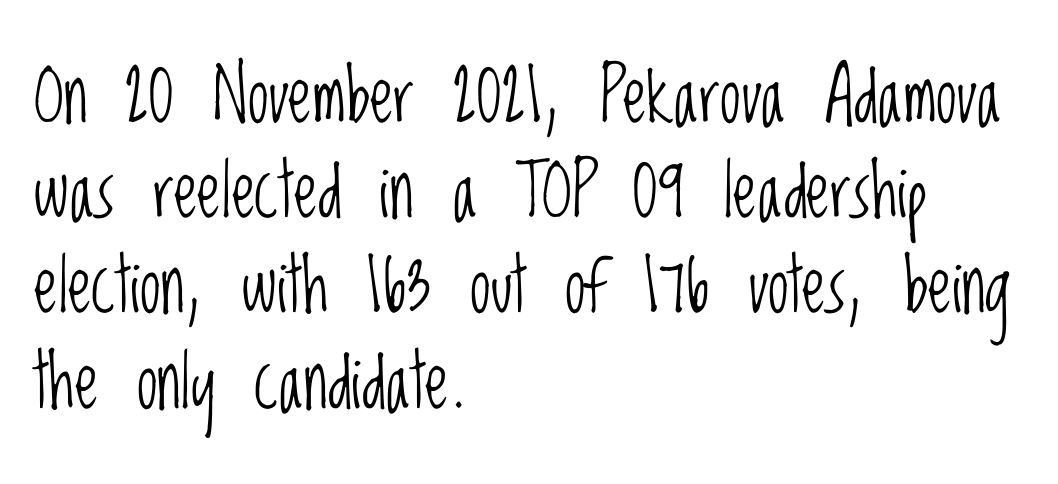
The image shows 75 px light, condensed sans-serif type, upright; set left-aligned, normal line spacing (1.27x), normal letter spacing, not underlined; low stroke contrast and a large x-height.
